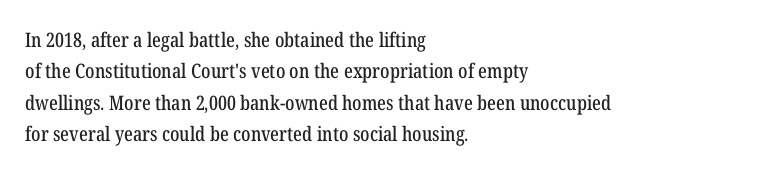
The image shows 20 px text type, upright; set left-aligned, normal line spacing (1.57x), normal letter spacing, not underlined.
